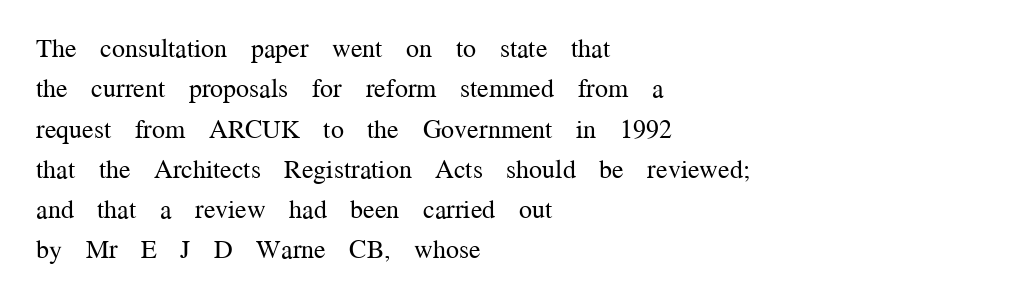
Q: Is the text bold? A: No.
Q: Is the text italic (slanted)? A: No, it is upright.
Q: Is the text underlined? A: No.
Q: How is the paragraph aligned? A: Left-aligned.
Q: Is the spacing between letters normal or unusually wide? A: Normal.
Q: Is the spacing between lines tight, normal or loose? A: Normal.
